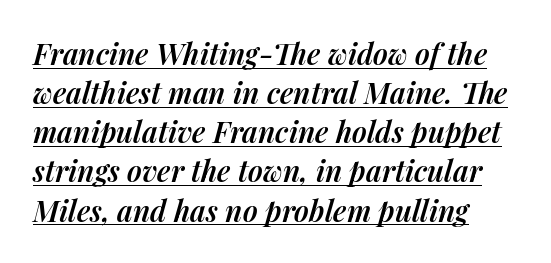
{"italic": "yes", "lean": "right", "slant_degrees": 14, "bold": "semi", "weight": "semibold", "width": "normal", "stroke_contrast": "medium", "x_height": "medium", "monospaced": "no", "underline": "yes", "align": "left", "line_spacing": "normal", "line_spacing_ratio": 1.35, "letter_spacing": "normal", "letter_spacing_em": 0.0, "glyph_px": 29}
